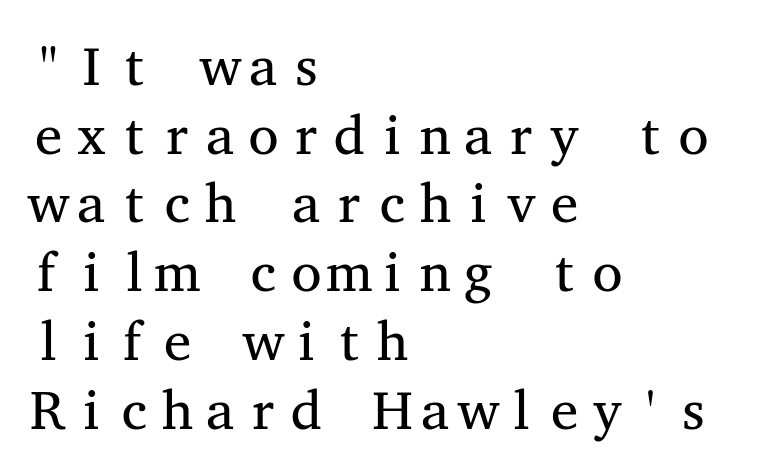
This rendering features lettering with no underline. If you drew a ruler down the left edge, every line would touch it. Nothing unusual about the tracking: characters are spaced as the font intends. Each letter, wide or thin by design, is forced into the same width here. A roman cut, with each character standing at attention. Vertical stems look standard width or narrower in stroke.
